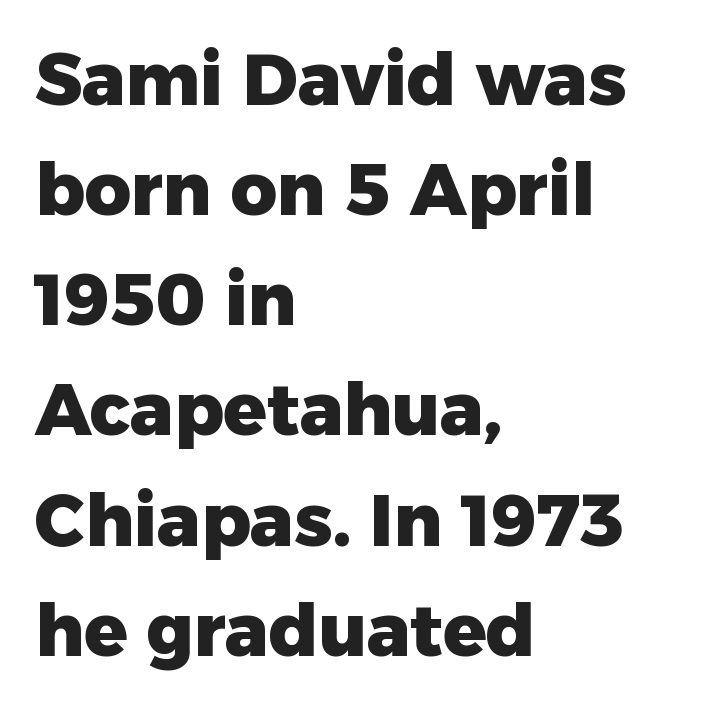
{"serif": "no", "italic": "no", "bold": "yes", "weight": "heavy", "width": "normal", "stroke_contrast": "low", "x_height": "medium", "monospaced": "no", "underline": "no", "align": "left", "line_spacing": "normal", "line_spacing_ratio": 1.53, "letter_spacing": "normal", "letter_spacing_em": 0.0, "glyph_px": 72}
